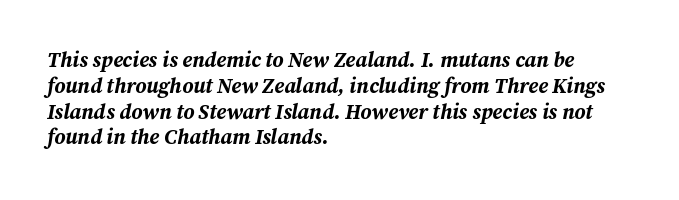
Q: Is the text bold? A: Yes.
Q: Is the text italic (slanted)? A: Yes, it leans right by about 12 degrees.
Q: Is the text underlined? A: No.
Q: How is the paragraph aligned? A: Left-aligned.
Q: Is the spacing between letters normal or unusually wide? A: Normal.
